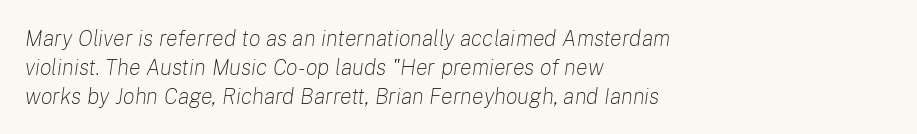
{"italic": "yes", "lean": "right", "slant_degrees": 8, "bold": "no", "underline": "no", "align": "left", "line_spacing": "normal", "line_spacing_ratio": 1.31, "letter_spacing": "normal", "letter_spacing_em": 0.0, "glyph_px": 22}
